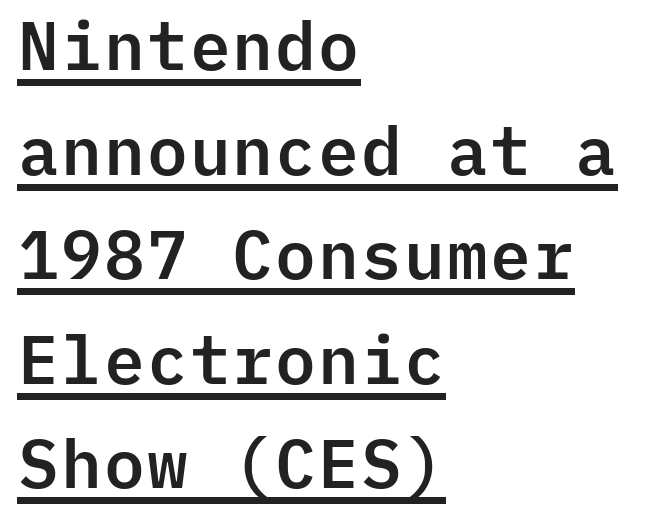
Q: Is the text italic (slanted)? A: No, it is upright.
Q: Is the typeface a serif or a sans-serif typeface? A: Sans-serif.
Q: Is the text underlined? A: Yes.
Q: How is the paragraph aligned? A: Left-aligned.
Q: Is the spacing between letters normal or unusually wide? A: Normal.
Q: Is the spacing between lines tight, normal or loose? A: Normal.
Q: Width (condensed, normal, or wide)? A: Normal.
Q: Stroke contrast? A: Low.
Q: x-height? A: Medium.
Q: Monospaced? A: Yes.
